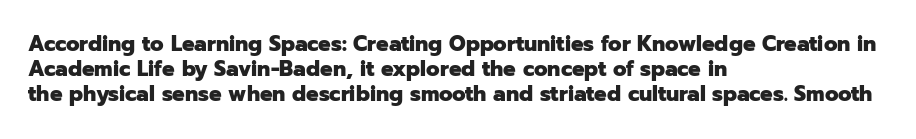
The image shows 21 px bold type, upright; set left-aligned, line spacing 1.2x, normal letter spacing, not underlined.
